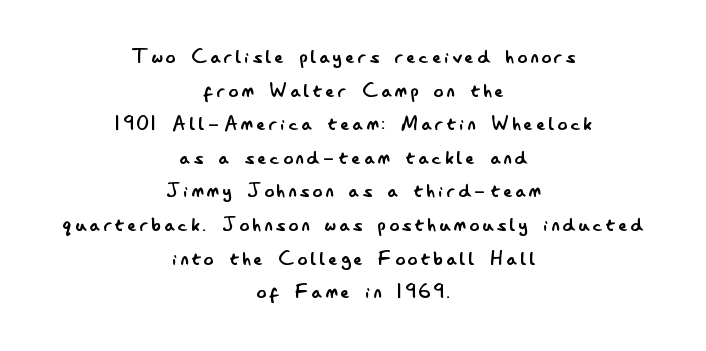
Q: Is the text bold? A: No.
Q: Is the text italic (slanted)? A: No, it is upright.
Q: Is the text underlined? A: No.
Q: How is the paragraph aligned? A: Centered.
Q: Is the spacing between lines tight, normal or loose? A: Normal.
